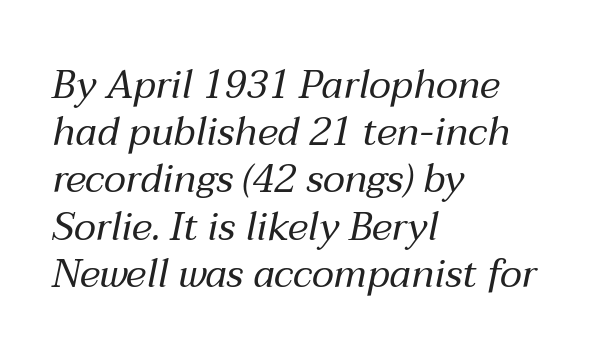
The image shows 39 px regular-weight type, italic (leaning right); set left-aligned, line spacing 1.21x, normal letter spacing, not underlined; medium stroke contrast and a medium x-height.
